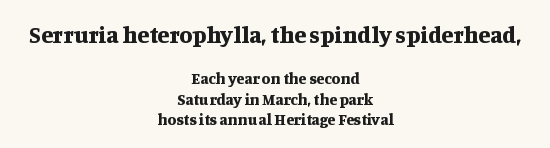
The image shows 24 px bold type, upright; set centered, normal line spacing (1.26x), normal letter spacing, not underlined; the first (top) block is 1.5x larger.
